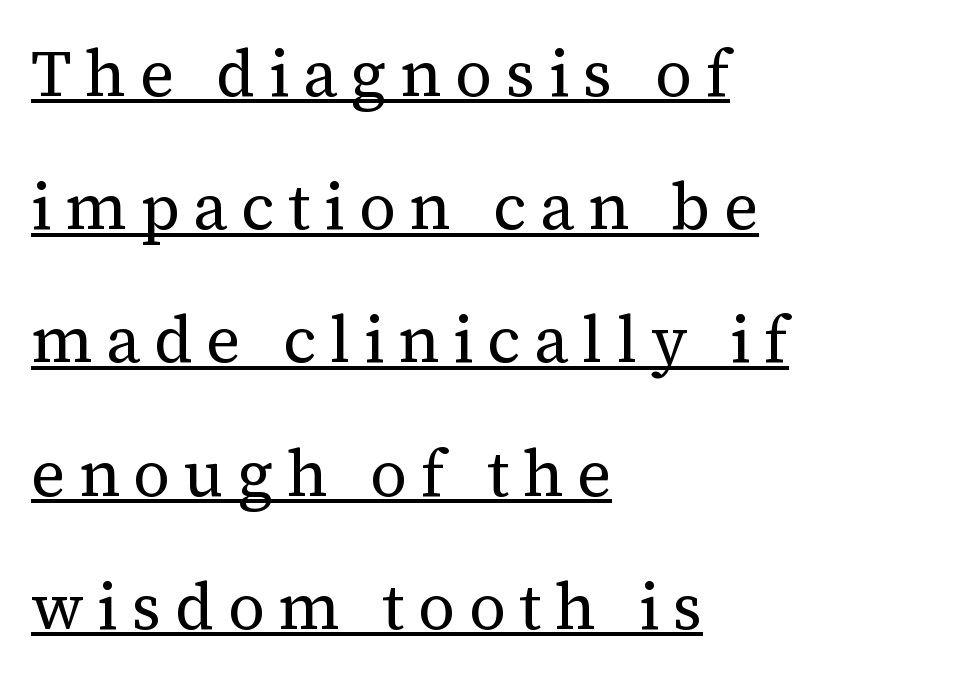
The image shows 65 px regular-weight serif type, upright; set left-aligned, loose line spacing (2.05x), unusually wide letter spacing (+0.21 em), underlined; medium stroke contrast and a medium x-height.
